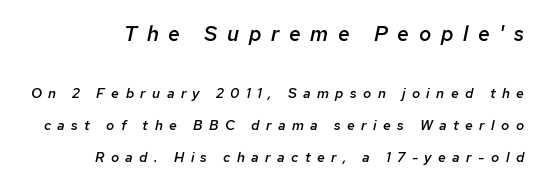
Q: Is the text bold? A: Semi-bold.
Q: Is the text italic (slanted)? A: Yes, it leans right by about 12 degrees.
Q: Is the text underlined? A: No.
Q: How is the paragraph aligned? A: Right-aligned.
Q: Is the spacing between letters normal or unusually wide? A: Unusually wide.
Q: Is the spacing between lines tight, normal or loose? A: Loose.
Q: Which block of text is set in a larger size, the first (top) or the second (bottom)? A: The first (top) one.
